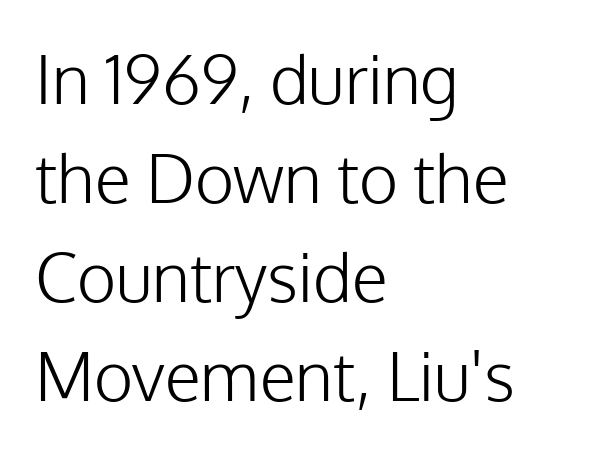
The image shows 67 px light sans-serif type, upright; set left-aligned, normal line spacing (1.48x), normal letter spacing, not underlined; low stroke contrast and a medium x-height.
